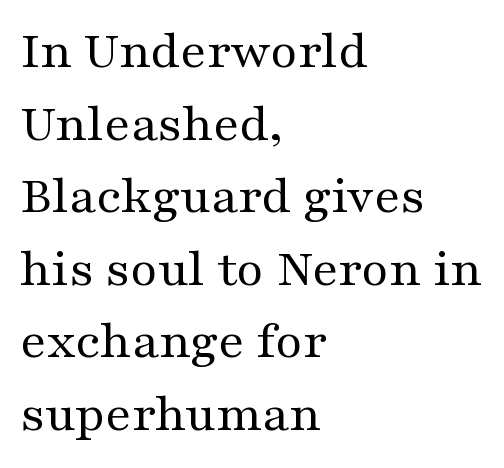
Vertical spacing — default. The letters stand upright; this is a roman face. The baseline area is clear. Bold? No — there's no thickening of the strokes. This sample uses a serif face.
